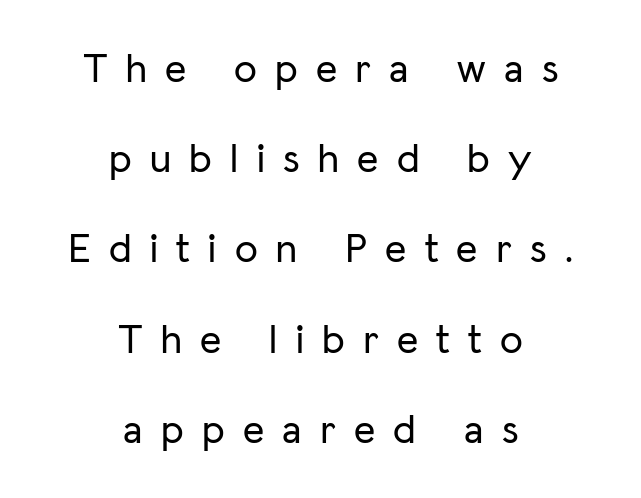
{"serif": "no", "italic": "no", "width": "normal", "stroke_contrast": "low", "x_height": "medium", "monospaced": "no", "underline": "no", "align": "center", "line_spacing": "loose", "line_spacing_ratio": 2.2, "letter_spacing": "wide", "letter_spacing_em": 0.45, "glyph_px": 41}
